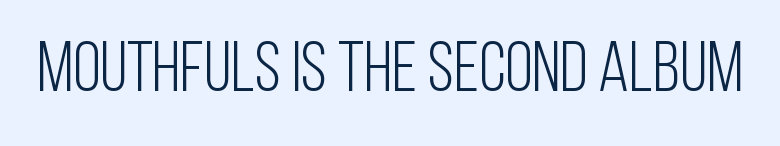
{"serif": "no", "italic": "no", "bold": "no", "weight": "light", "width": "condensed", "stroke_contrast": "low", "x_height": "large", "monospaced": "no", "underline": "no", "letter_spacing": "normal", "letter_spacing_em": 0.0, "glyph_px": 71}
